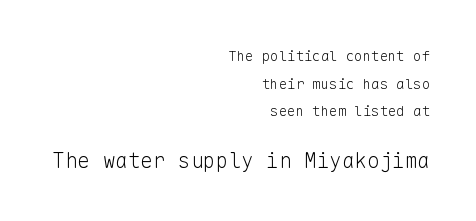
{"italic": "no", "bold": "no", "underline": "no", "align": "right", "line_spacing": "loose", "line_spacing_ratio": 1.97, "letter_spacing": "normal", "letter_spacing_em": 0.0, "larger_block": "second", "size_ratio": 1.5, "glyph_px": 21}
